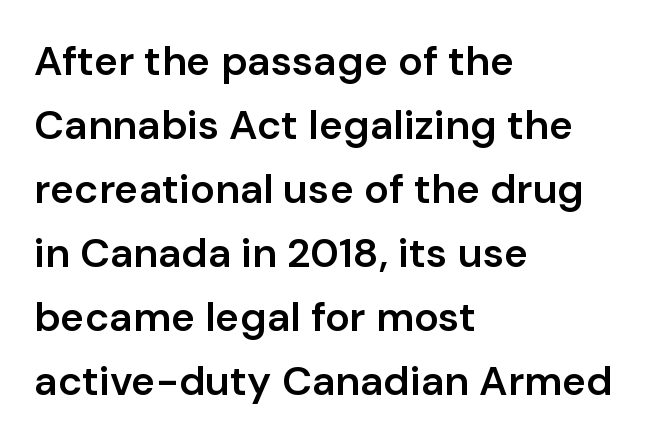
Q: Is the text bold? A: Semi-bold.
Q: Is the text italic (slanted)? A: No, it is upright.
Q: Is the typeface a serif or a sans-serif typeface? A: Sans-serif.
Q: Is the text underlined? A: No.
Q: How is the paragraph aligned? A: Left-aligned.
Q: Is the spacing between letters normal or unusually wide? A: Normal.
Q: Is the spacing between lines tight, normal or loose? A: Normal.
Q: Width (condensed, normal, or wide)? A: Normal.
Q: Stroke contrast? A: Low.
Q: x-height? A: Medium.
Q: Monospaced? A: No.
